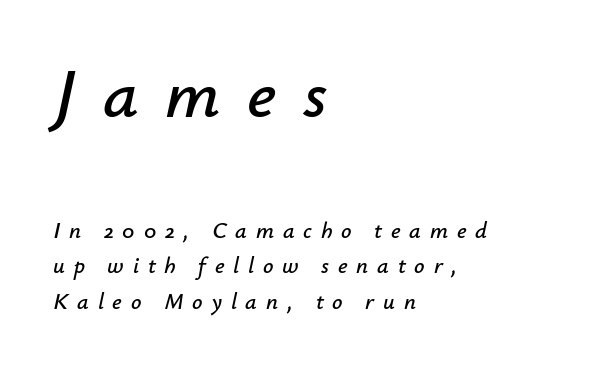
The image shows 70 px text type, italic (leaning right); set left-aligned, normal line spacing (1.54x), unusually wide letter spacing (+0.38 em), not underlined; the first (top) block is 3.04x larger; low stroke contrast and a small x-height.
